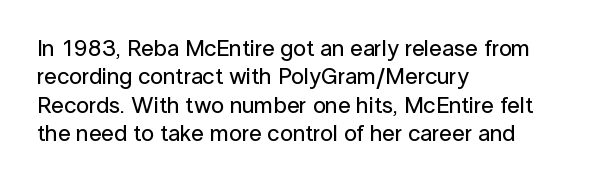
One-word summary of the alignment: left. These lines keep a tight, regular rhythm from letter to letter. Letters rest on an invisible, unmarked baseline. In terms of posture, this sample is upright.
